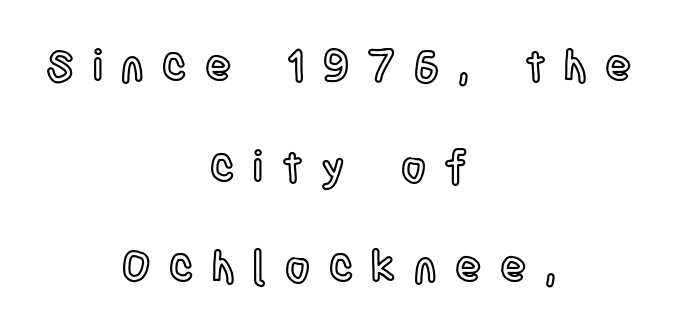
Q: Is the text italic (slanted)? A: No, it is upright.
Q: Is the text underlined? A: No.
Q: How is the paragraph aligned? A: Centered.
Q: Is the spacing between letters normal or unusually wide? A: Unusually wide.
Q: Is the spacing between lines tight, normal or loose? A: Loose.
Q: Width (condensed, normal, or wide)? A: Condensed.
Q: x-height? A: Large.
Q: Monospaced? A: No.
